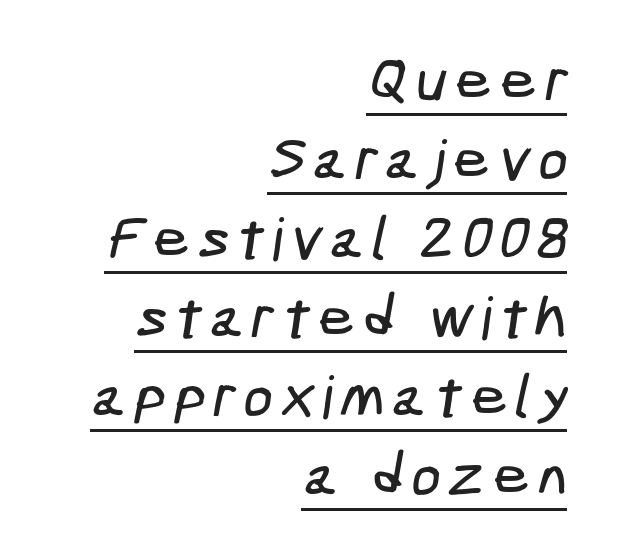
The image shows 59 px condensed sans-serif type; set right-aligned, normal line spacing (1.34x), underlined; low stroke contrast and a medium x-height.
